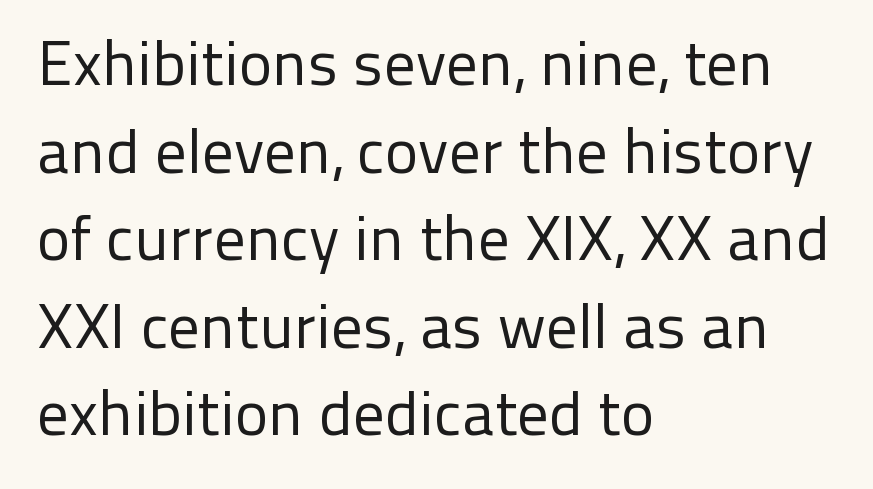
Does the leading feel generous? No, just average. Descenders hang freely into open space. The typography opts for an upright posture over an oblique one. One-word summary of the alignment: left. Character widths vary here, with narrow letters taking less room than wide ones. Words appear dense and cohesive because spacing is normal.
